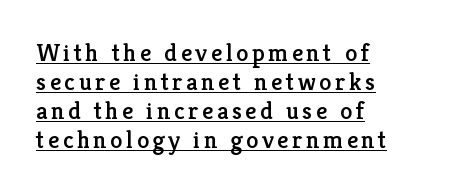
Q: Is the text italic (slanted)? A: No, it is upright.
Q: Is the text underlined? A: Yes.
Q: How is the paragraph aligned? A: Left-aligned.
